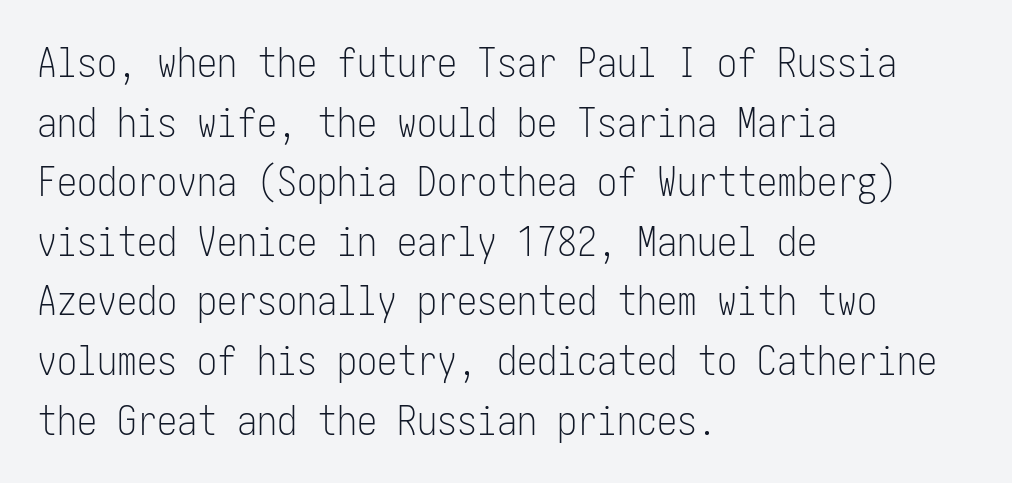
{"serif": "no", "italic": "no", "bold": "no", "weight": "light", "width": "condensed", "stroke_contrast": "low", "x_height": "medium", "underline": "no", "align": "left", "line_spacing": "normal", "line_spacing_ratio": 1.49, "letter_spacing": "normal", "letter_spacing_em": 0.0, "glyph_px": 40}
